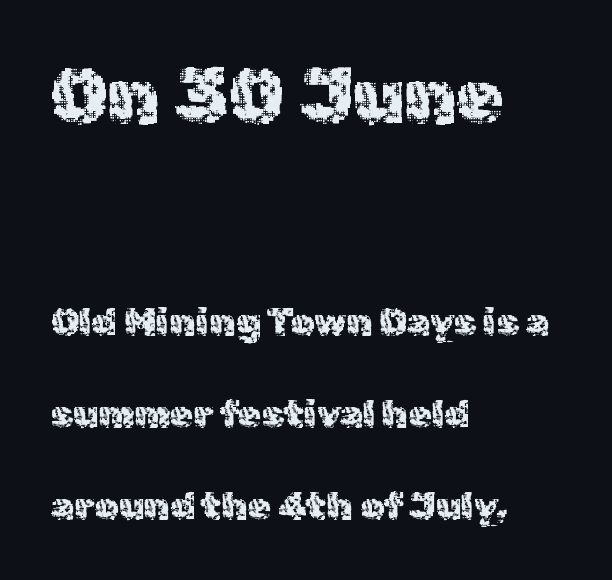
Q: Is the text bold? A: No.
Q: Is the text italic (slanted)? A: No, it is upright.
Q: Is the typeface a serif or a sans-serif typeface? A: Sans-serif.
Q: Is the text underlined? A: No.
Q: How is the paragraph aligned? A: Left-aligned.
Q: Is the spacing between letters normal or unusually wide? A: Normal.
Q: Is the spacing between lines tight, normal or loose? A: Loose.
Q: Which block of text is set in a larger size, the first (top) or the second (bottom)? A: The first (top) one.
Q: Width (condensed, normal, or wide)? A: Normal.
Q: x-height? A: Medium.
Q: Monospaced? A: No.
